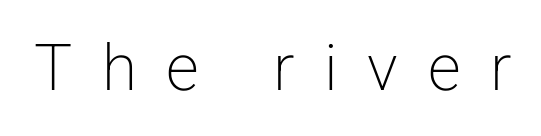
Q: Is the text bold? A: No.
Q: Is the text italic (slanted)? A: No, it is upright.
Q: Is the typeface a serif or a sans-serif typeface? A: Sans-serif.
Q: Is the text underlined? A: No.
Q: Is the spacing between letters normal or unusually wide? A: Unusually wide.
Q: Width (condensed, normal, or wide)? A: Normal.
Q: Stroke contrast? A: Low.
Q: x-height? A: Medium.
Q: Monospaced? A: No.
